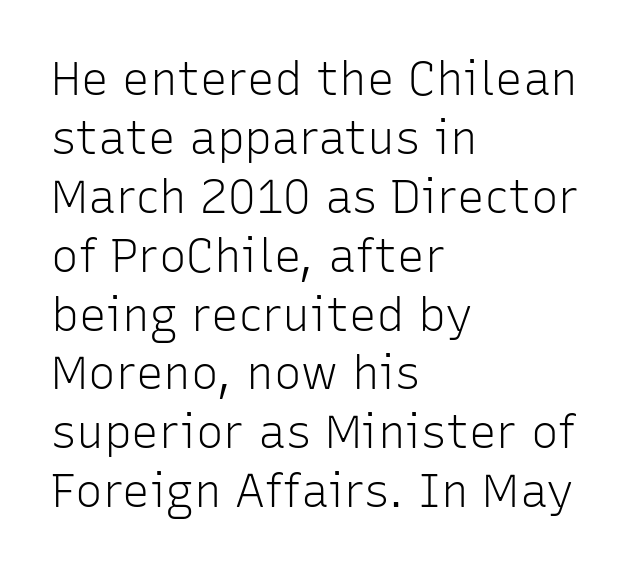
{"serif": "no", "italic": "no", "bold": "no", "weight": "light", "width": "normal", "stroke_contrast": "low", "x_height": "medium", "monospaced": "no", "underline": "no", "align": "left", "line_spacing": "normal", "line_spacing_ratio": 1.28, "letter_spacing": "normal", "letter_spacing_em": 0.0, "glyph_px": 46}
